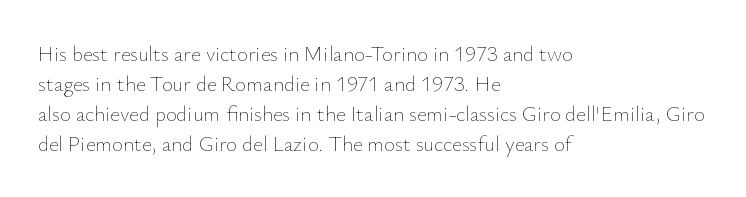
Compared with typical body copy, the letter spacing here is the same. The text block is weighted toward the left margin, trailing off unevenly rightward. The foot of each line stays bare and open. Evenly set lines give the paragraph a standard silhouette. Stroke thickness stays within the range of a standard reading face or lighter.
